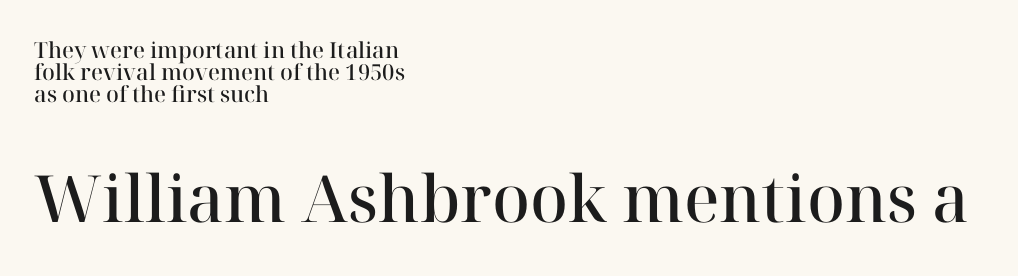
Regarding leading, the lines here are crowded together. Italic: no, the glyphs are upright roman. The designer gave the closing block more size than the opening block. Glyph-to-glyph distance matches everyday printed text. Each letter keeps its own natural width here, so spacing adapts to shape.
